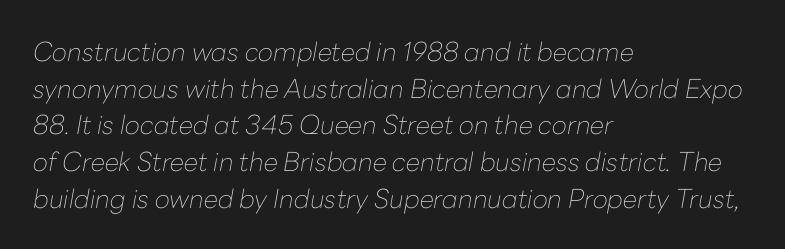
The image shows 26 px text type, italic (leaning right); set left-aligned, normal line spacing (1.41x), normal letter spacing, not underlined.
